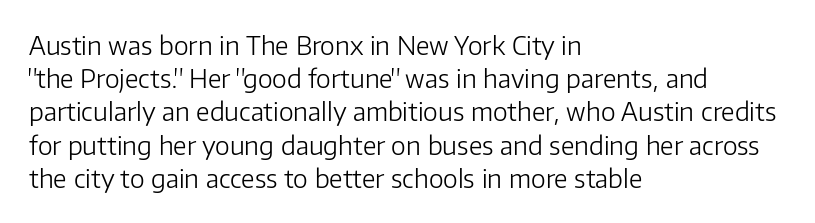
Q: Is the text bold? A: No.
Q: Is the text italic (slanted)? A: No, it is upright.
Q: Is the text underlined? A: No.
Q: How is the paragraph aligned? A: Left-aligned.
Q: Is the spacing between letters normal or unusually wide? A: Normal.
Q: Is the spacing between lines tight, normal or loose? A: Normal.
